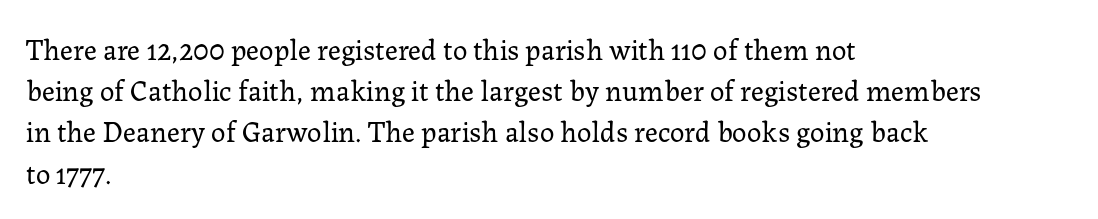
{"serif": "yes", "italic": "no", "bold": "no", "weight": "regular", "width": "normal", "stroke_contrast": "low", "x_height": "medium", "monospaced": "no", "underline": "no", "align": "left", "line_spacing": "normal", "line_spacing_ratio": 1.42, "letter_spacing": "normal", "letter_spacing_em": 0.0, "glyph_px": 29}
